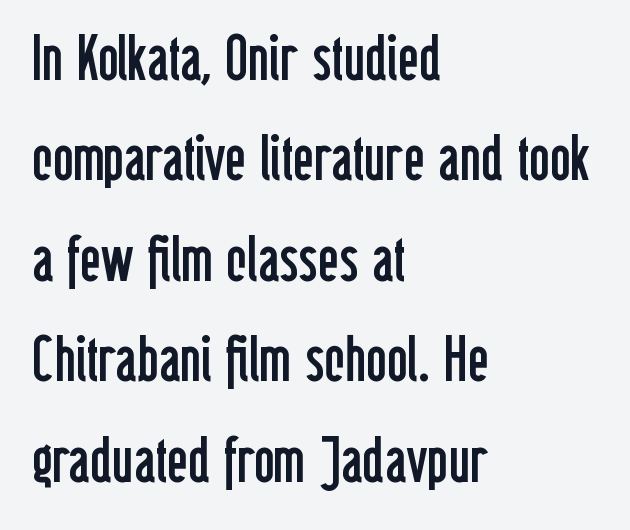
The image shows 64 px regular-weight, condensed sans-serif type, upright; set left-aligned, normal line spacing (1.57x), normal letter spacing, not underlined; low stroke contrast and a medium x-height.
